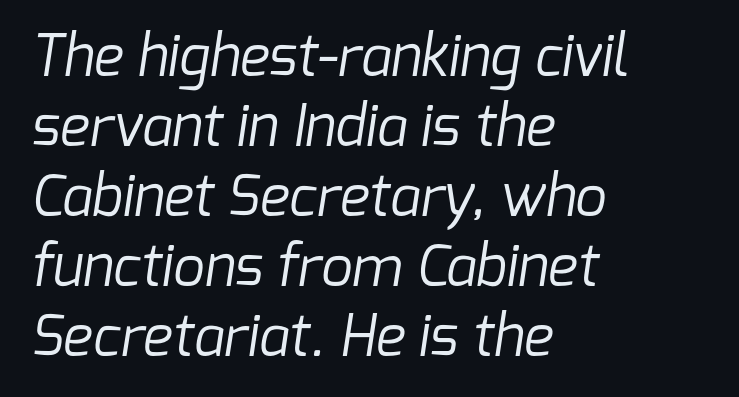
{"serif": "no", "bold": "no", "weight": "regular", "width": "normal", "stroke_contrast": "low", "x_height": "medium", "monospaced": "no", "underline": "no", "align": "left", "line_spacing": "normal", "line_spacing_ratio": 1.25, "letter_spacing": "normal", "letter_spacing_em": 0.0, "glyph_px": 56}
